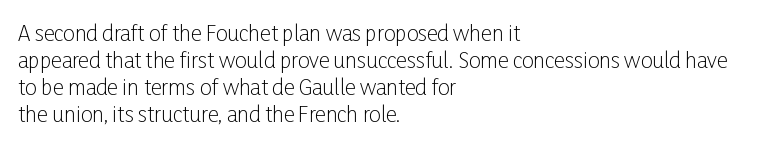
{"italic": "no", "bold": "no", "underline": "no", "align": "left", "line_spacing": "normal", "line_spacing_ratio": 1.29, "letter_spacing": "normal", "letter_spacing_em": 0.0, "glyph_px": 21}
